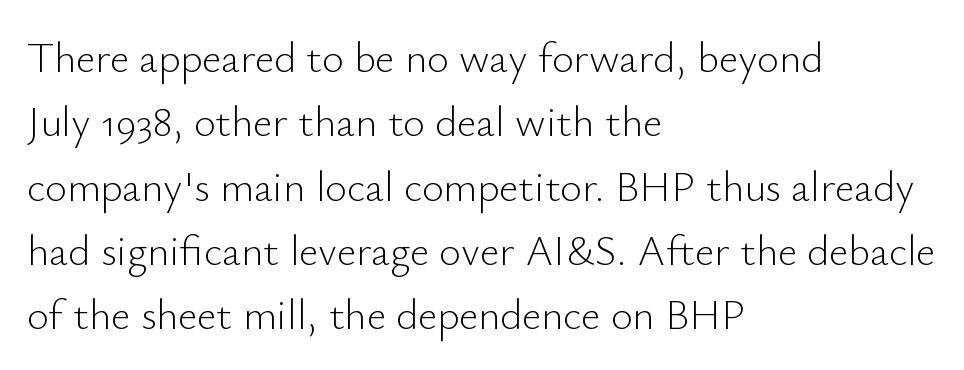
Q: Is the text bold? A: No.
Q: Is the text italic (slanted)? A: No, it is upright.
Q: Is the typeface a serif or a sans-serif typeface? A: Sans-serif.
Q: Is the text underlined? A: No.
Q: How is the paragraph aligned? A: Left-aligned.
Q: Is the spacing between letters normal or unusually wide? A: Normal.
Q: Is the spacing between lines tight, normal or loose? A: Normal.
Q: Width (condensed, normal, or wide)? A: Normal.
Q: Stroke contrast? A: Low.
Q: x-height? A: Small.
Q: Monospaced? A: No.
